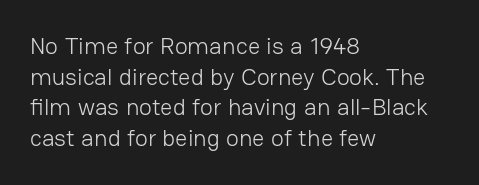
The image shows 24 px text type, upright; set left-aligned, normal line spacing (1.28x), normal letter spacing, not underlined.
